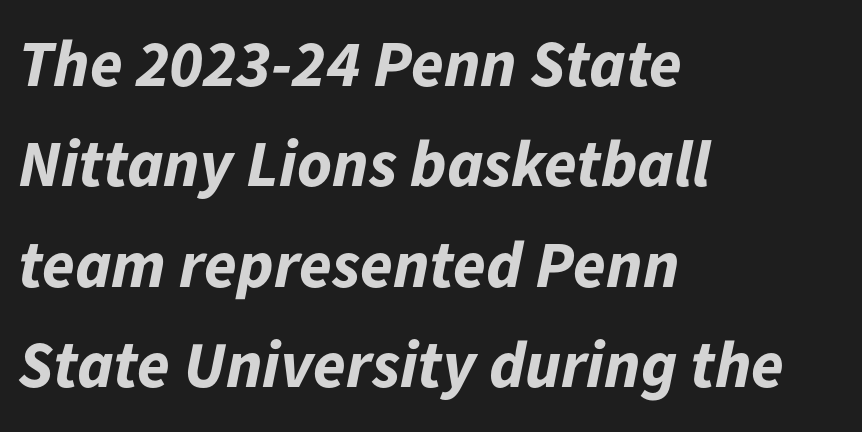
Character widths vary here, with narrow letters taking less room than wide ones. The line-height multiplier appears to be the usual default. Posture: slanted. Short and long lines alike share a common starting point at left. Stroke thickness is high; the sample reads as a true bold.
